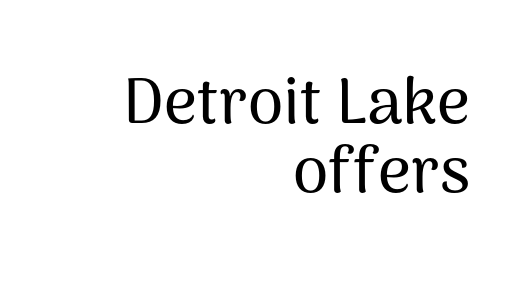
{"serif": "no", "italic": "no", "width": "normal", "stroke_contrast": "medium", "x_height": "medium", "monospaced": "no", "underline": "no", "align": "right", "line_spacing": "tight", "line_spacing_ratio": 1.08, "letter_spacing": "normal", "letter_spacing_em": 0.0, "glyph_px": 64}
